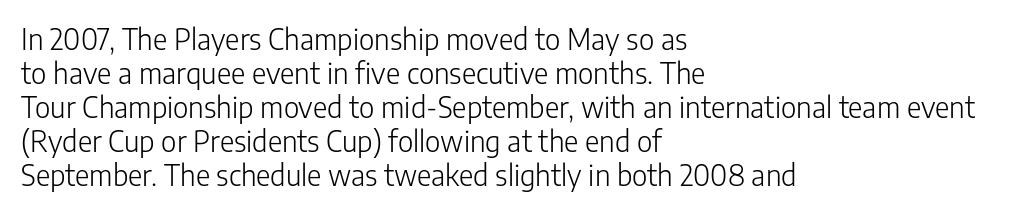
The image shows 28 px light sans-serif type, upright; set left-aligned, line spacing 1.21x, normal letter spacing, not underlined; low stroke contrast and a medium x-height.
